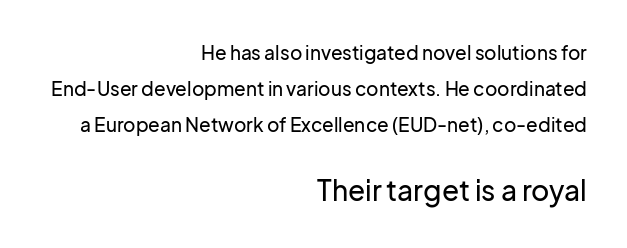
Q: Is the text italic (slanted)? A: No, it is upright.
Q: Is the typeface a serif or a sans-serif typeface? A: Sans-serif.
Q: Is the text underlined? A: No.
Q: How is the paragraph aligned? A: Right-aligned.
Q: Is the spacing between letters normal or unusually wide? A: Normal.
Q: Is the spacing between lines tight, normal or loose? A: Loose.
Q: Which block of text is set in a larger size, the first (top) or the second (bottom)? A: The second (bottom) one.
Q: Width (condensed, normal, or wide)? A: Normal.
Q: Stroke contrast? A: Low.
Q: x-height? A: Medium.
Q: Monospaced? A: No.
